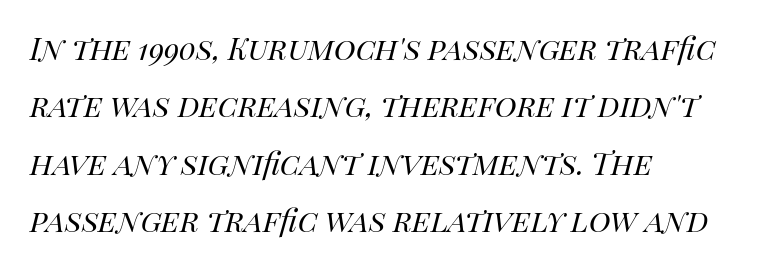
Q: Is the text bold? A: No.
Q: Is the text italic (slanted)? A: Yes, it leans right by about 14 degrees.
Q: Is the text underlined? A: No.
Q: How is the paragraph aligned? A: Left-aligned.
Q: Is the spacing between letters normal or unusually wide? A: Normal.
Q: Is the spacing between lines tight, normal or loose? A: Normal.
Q: Width (condensed, normal, or wide)? A: Normal.
Q: Stroke contrast? A: High.
Q: x-height? A: Large.
Q: Monospaced? A: No.
